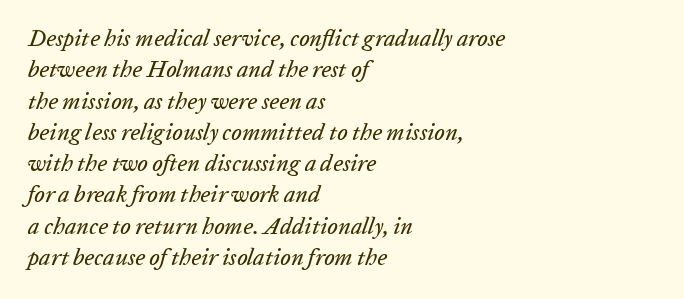
{"italic": "yes", "lean": "right", "slant_degrees": 20, "underline": "no", "align": "left", "line_spacing": "normal", "line_spacing_ratio": 1.36, "letter_spacing": "normal", "letter_spacing_em": 0.0, "glyph_px": 23}
